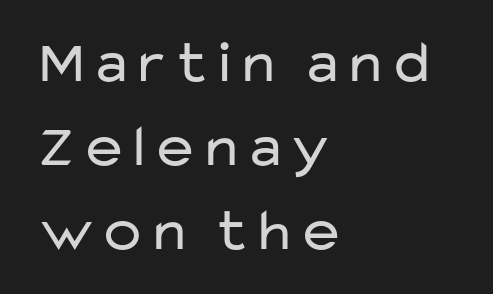
Tracking value appears to be zero — textbook default spacing. A typesetter would label this face a sans. Vertically, the passage feels balanced, rows spaced as you'd expect. Is the type heavy? It reads as light-to-regular instead.
